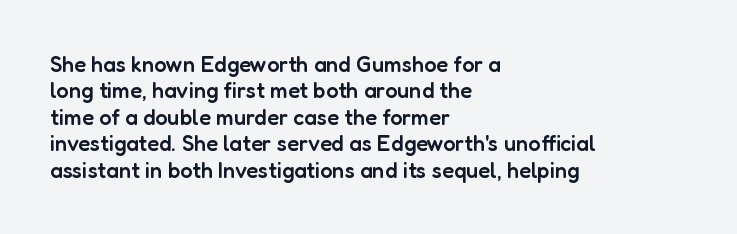
{"italic": "no", "bold": "semi", "underline": "no", "align": "left", "line_spacing_ratio": 1.2, "letter_spacing": "normal", "letter_spacing_em": 0.0, "glyph_px": 22}
